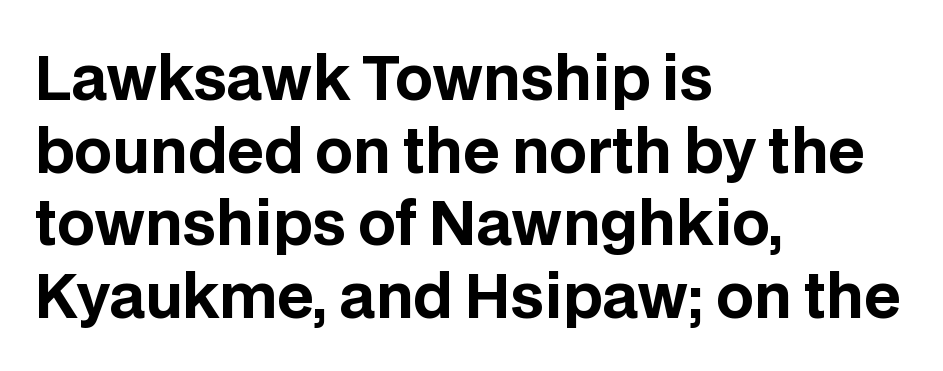
Q: Is the text bold? A: Yes.
Q: Is the text italic (slanted)? A: No, it is upright.
Q: Is the typeface a serif or a sans-serif typeface? A: Sans-serif.
Q: Is the text underlined? A: No.
Q: How is the paragraph aligned? A: Left-aligned.
Q: Is the spacing between letters normal or unusually wide? A: Normal.
Q: Width (condensed, normal, or wide)? A: Normal.
Q: Stroke contrast? A: Low.
Q: x-height? A: Large.
Q: Monospaced? A: No.
